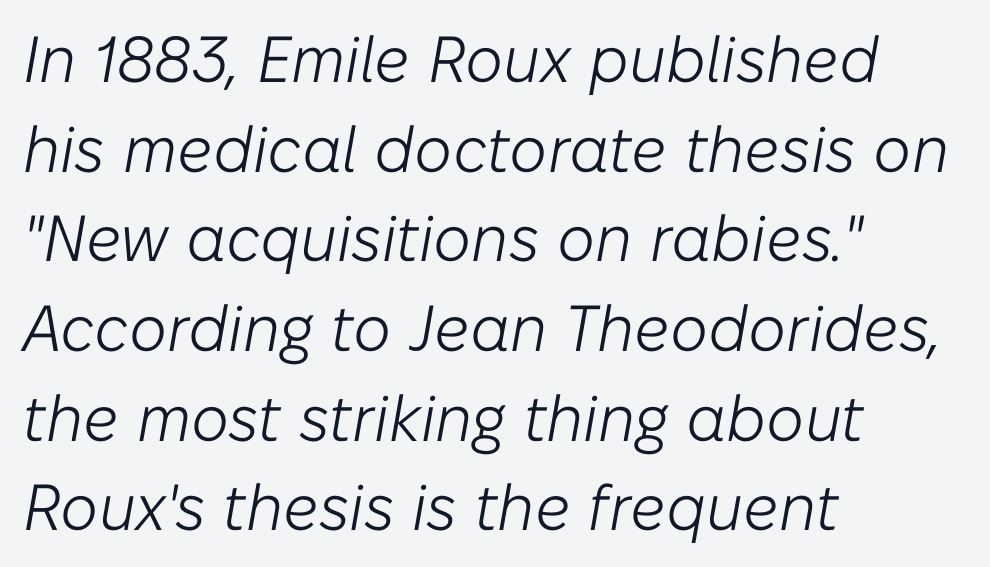
Q: Is the text bold? A: No.
Q: Is the text italic (slanted)? A: Yes, it leans right by about 10 degrees.
Q: Is the text underlined? A: No.
Q: How is the paragraph aligned? A: Left-aligned.
Q: Is the spacing between letters normal or unusually wide? A: Normal.
Q: Is the spacing between lines tight, normal or loose? A: Normal.
Q: Width (condensed, normal, or wide)? A: Normal.
Q: Stroke contrast? A: Low.
Q: x-height? A: Medium.
Q: Monospaced? A: No.
